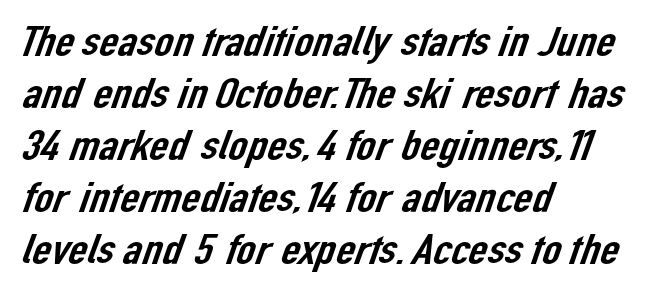
Q: Is the typeface a serif or a sans-serif typeface? A: Sans-serif.
Q: Is the text underlined? A: No.
Q: How is the paragraph aligned? A: Left-aligned.
Q: Is the spacing between letters normal or unusually wide? A: Normal.
Q: Width (condensed, normal, or wide)? A: Normal.
Q: Stroke contrast? A: Low.
Q: x-height? A: Medium.
Q: Monospaced? A: No.
